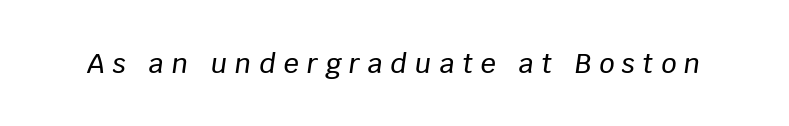
{"italic": "yes", "lean": "right", "slant_degrees": 8, "underline": "no", "letter_spacing": "wide", "letter_spacing_em": 0.29, "glyph_px": 27}
